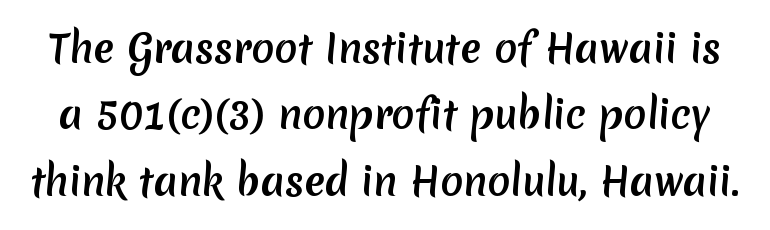
{"serif": "no", "width": "normal", "stroke_contrast": "medium", "x_height": "medium", "monospaced": "no", "underline": "no", "line_spacing_ratio": 1.75, "letter_spacing": "normal", "letter_spacing_em": 0.0, "glyph_px": 38}
